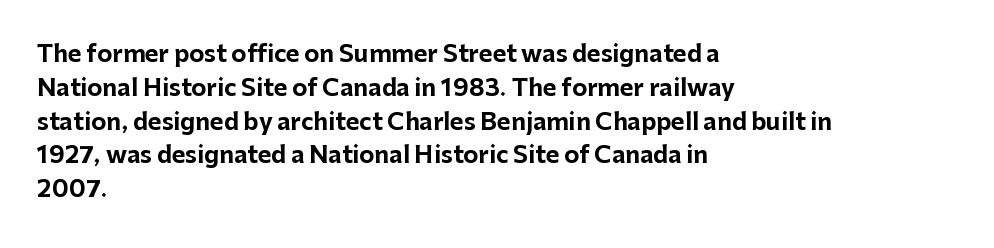
The image shows 23 px bold type, upright; set left-aligned, normal line spacing (1.47x), normal letter spacing, not underlined.
